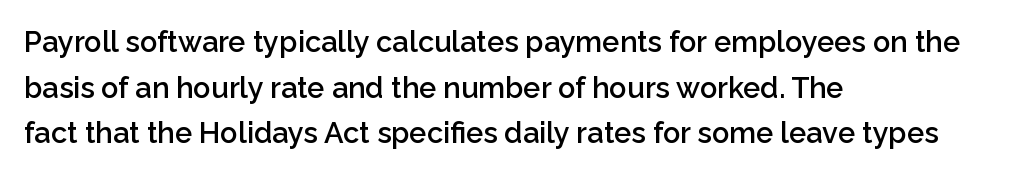
Q: Is the text bold? A: Semi-bold.
Q: Is the text italic (slanted)? A: No, it is upright.
Q: Is the typeface a serif or a sans-serif typeface? A: Sans-serif.
Q: Is the text underlined? A: No.
Q: How is the paragraph aligned? A: Left-aligned.
Q: Is the spacing between letters normal or unusually wide? A: Normal.
Q: Is the spacing between lines tight, normal or loose? A: Normal.
Q: Width (condensed, normal, or wide)? A: Normal.
Q: Stroke contrast? A: Low.
Q: x-height? A: Medium.
Q: Monospaced? A: No.
